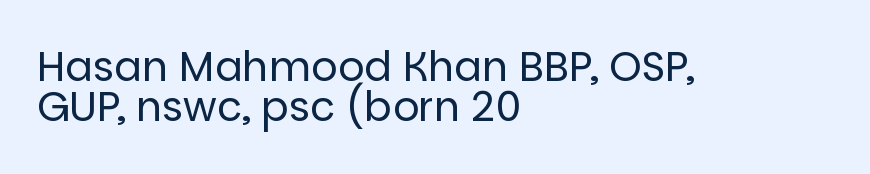
{"serif": "no", "italic": "no", "bold": "no", "weight": "regular", "width": "normal", "stroke_contrast": "low", "x_height": "large", "monospaced": "no", "underline": "no", "align": "left", "line_spacing": "tight", "line_spacing_ratio": 0.98, "letter_spacing": "normal", "letter_spacing_em": 0.0, "glyph_px": 41}
